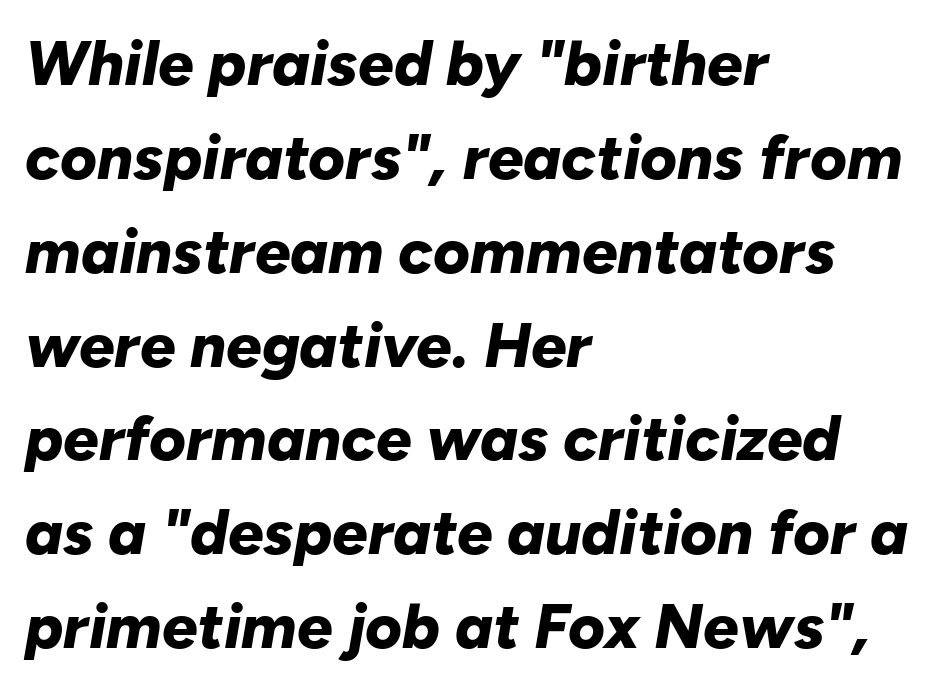
These lines were composed using italics. In terms of weight, the rendering is a true, heavy bold. Each word holds together tightly as a unit, with standard inter-letter gaps. The line-height multiplier appears to be the usual default. All the whitespace from short lines collects on the right. Proportional: the letters do not fall into vertical columns.
